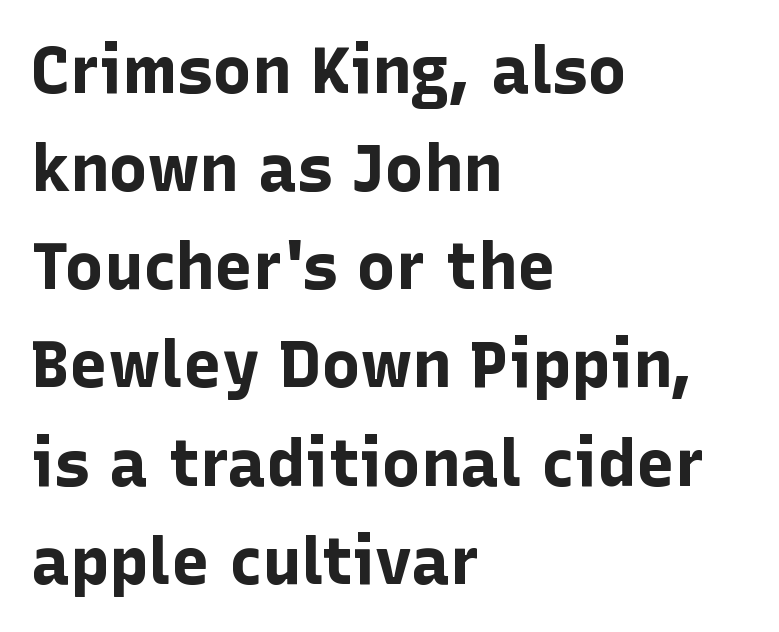
{"serif": "no", "italic": "no", "bold": "yes", "weight": "bold", "width": "normal", "stroke_contrast": "low", "x_height": "medium", "monospaced": "no", "underline": "no", "align": "left", "line_spacing": "normal", "line_spacing_ratio": 1.51, "letter_spacing": "normal", "letter_spacing_em": 0.0, "glyph_px": 65}
